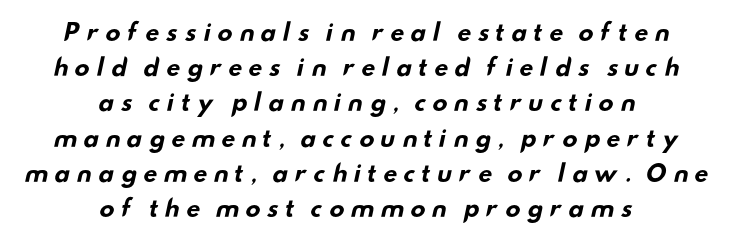
Short note: letters widely spaced. The gap between lines stays unmarked. The passage is arranged like a title page — every line centered. The face used here has the dense, thick strokes of a bold. Normally led — the rows are evenly, conventionally spaced.
